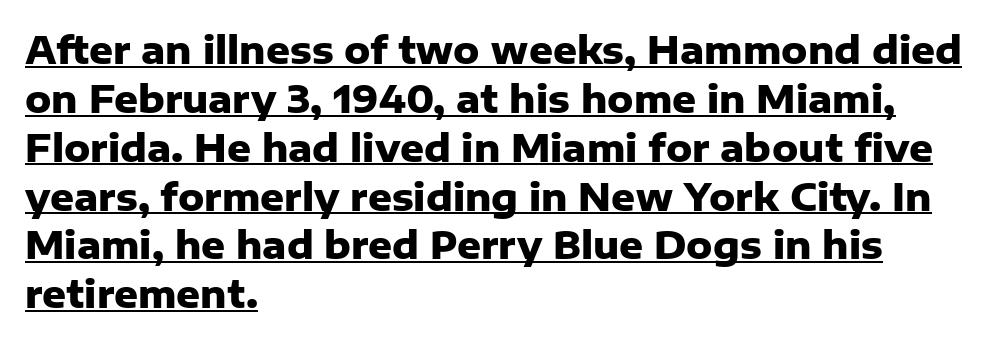
Q: Is the text bold? A: Yes.
Q: Is the text italic (slanted)? A: No, it is upright.
Q: Is the typeface a serif or a sans-serif typeface? A: Sans-serif.
Q: Is the text underlined? A: Yes.
Q: How is the paragraph aligned? A: Left-aligned.
Q: Is the spacing between letters normal or unusually wide? A: Normal.
Q: Is the spacing between lines tight, normal or loose? A: Normal.
Q: Width (condensed, normal, or wide)? A: Normal.
Q: Stroke contrast? A: Low.
Q: x-height? A: Medium.
Q: Monospaced? A: No.
